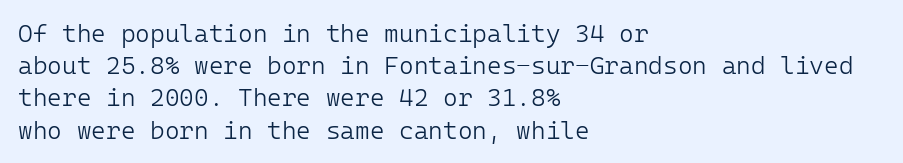
The image shows 25 px text type, upright; set left-aligned, normal line spacing (1.29x), normal letter spacing, not underlined.
